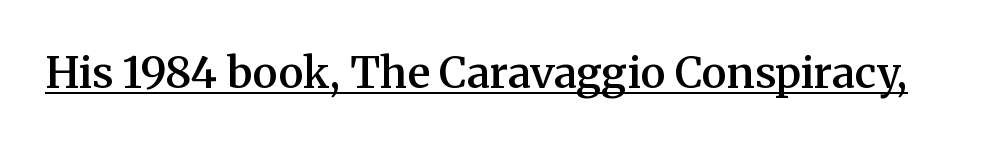
The image shows 43 px semibold serif type, upright; set normal letter spacing, underlined; medium stroke contrast and a medium x-height.
